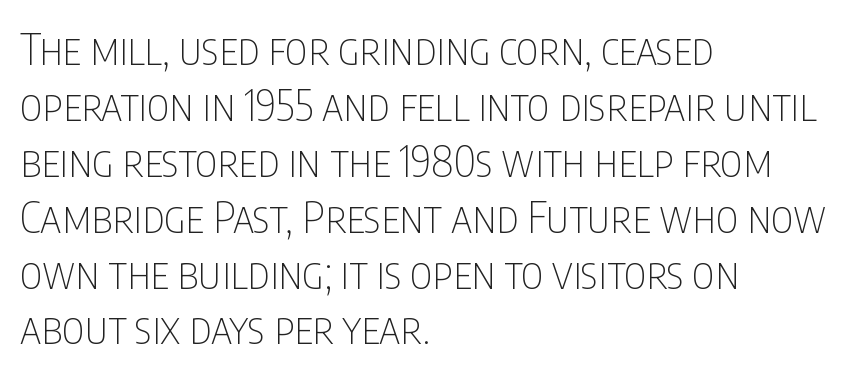
Q: Is the text bold? A: No.
Q: Is the text italic (slanted)? A: No, it is upright.
Q: Is the typeface a serif or a sans-serif typeface? A: Sans-serif.
Q: Is the text underlined? A: No.
Q: How is the paragraph aligned? A: Left-aligned.
Q: Is the spacing between letters normal or unusually wide? A: Normal.
Q: Is the spacing between lines tight, normal or loose? A: Normal.
Q: Width (condensed, normal, or wide)? A: Condensed.
Q: Stroke contrast? A: Low.
Q: x-height? A: Large.
Q: Monospaced? A: No.
